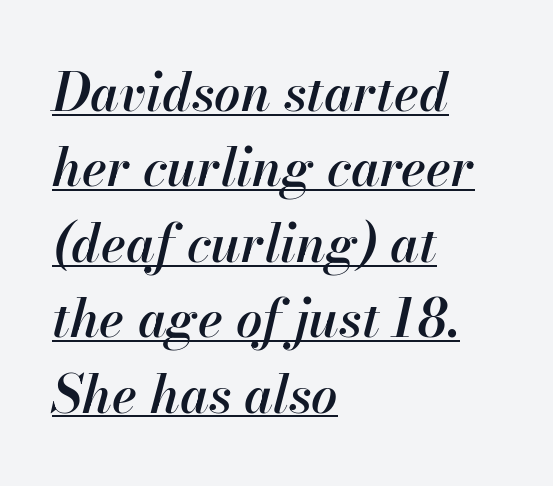
Do the characters align in a grid? No, the font is proportional. Here the glyphs are tracked normally, forming tight word shapes. Quick note: italic. A normal amount of white space separates one row of letters from the next.
